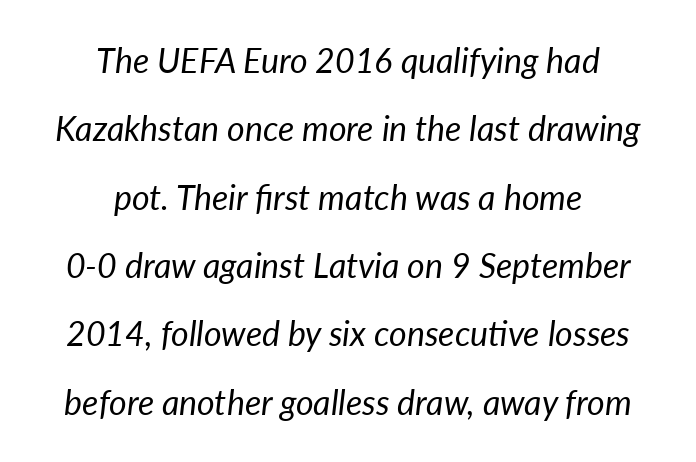
Compared with typical paragraphs, the rows here are farther apart. The typography opts for an oblique posture over an upright one. Nobody touched the tracking dial on this one. The strokes carry an ordinary text weight at most. Spacing verdict: proportional, widths tailored to each character.
